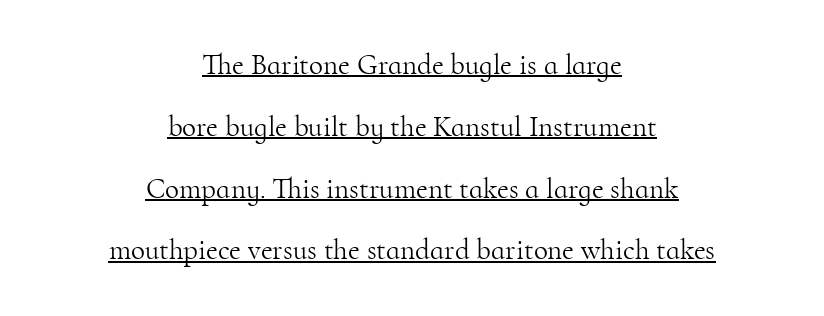
Q: Is the text bold? A: No.
Q: Is the text italic (slanted)? A: No, it is upright.
Q: Is the typeface a serif or a sans-serif typeface? A: Serif.
Q: Is the text underlined? A: Yes.
Q: How is the paragraph aligned? A: Centered.
Q: Is the spacing between letters normal or unusually wide? A: Normal.
Q: Is the spacing between lines tight, normal or loose? A: Loose.
Q: Width (condensed, normal, or wide)? A: Normal.
Q: Stroke contrast? A: High.
Q: x-height? A: Small.
Q: Monospaced? A: No.
